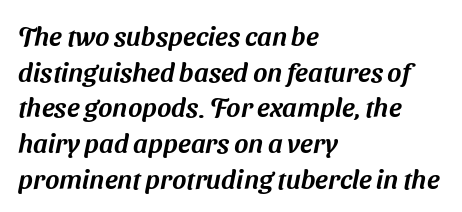
The image shows 27 px text type; set left-aligned, normal line spacing (1.32x), normal letter spacing, not underlined.
